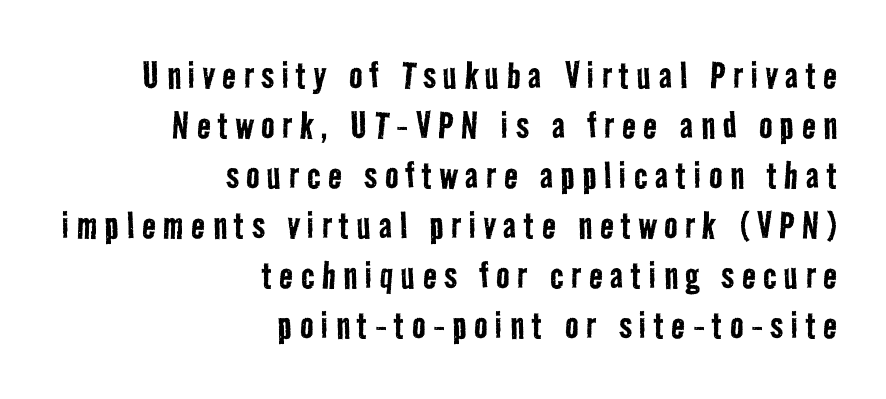
The image shows 45 px regular-weight, condensed sans-serif type; set right-aligned, tight line spacing (1.11x), not underlined; low stroke contrast and a medium x-height.
